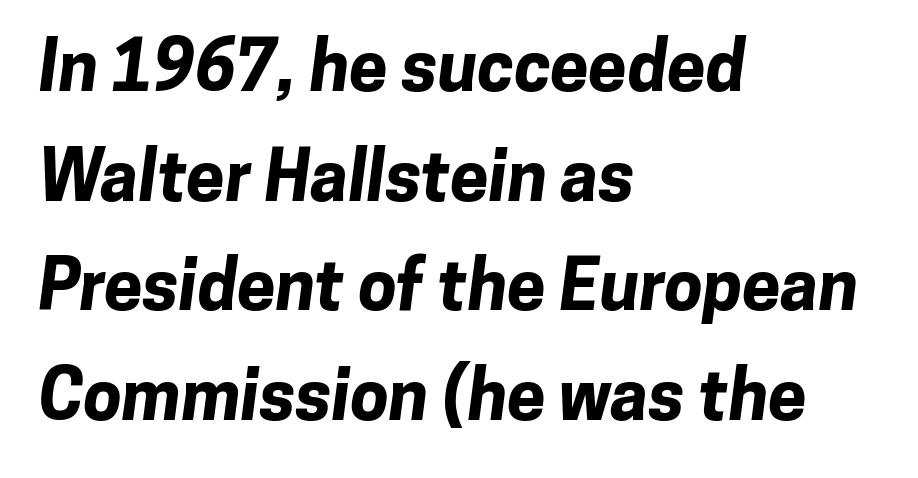
Q: Is the text bold? A: Yes.
Q: Is the typeface a serif or a sans-serif typeface? A: Sans-serif.
Q: Is the text underlined? A: No.
Q: How is the paragraph aligned? A: Left-aligned.
Q: Is the spacing between letters normal or unusually wide? A: Normal.
Q: Is the spacing between lines tight, normal or loose? A: Normal.
Q: Width (condensed, normal, or wide)? A: Normal.
Q: Stroke contrast? A: Low.
Q: x-height? A: Medium.
Q: Monospaced? A: No.
